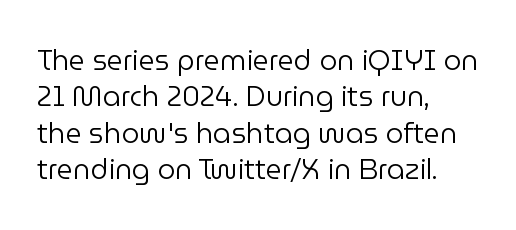
{"serif": "no", "italic": "no", "bold": "no", "weight": "regular", "width": "normal", "stroke_contrast": "low", "x_height": "medium", "monospaced": "no", "underline": "no", "align": "left", "line_spacing": "normal", "line_spacing_ratio": 1.3, "letter_spacing": "normal", "letter_spacing_em": 0.0, "glyph_px": 28}
